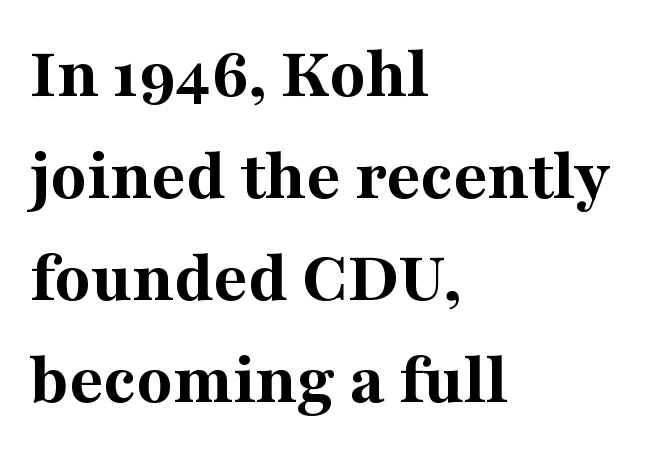
{"serif": "yes", "italic": "no", "bold": "yes", "weight": "bold", "width": "normal", "stroke_contrast": "medium", "x_height": "medium", "monospaced": "no", "underline": "no", "align": "left", "line_spacing": "normal", "line_spacing_ratio": 1.38, "letter_spacing": "normal", "letter_spacing_em": 0.0, "glyph_px": 74}
